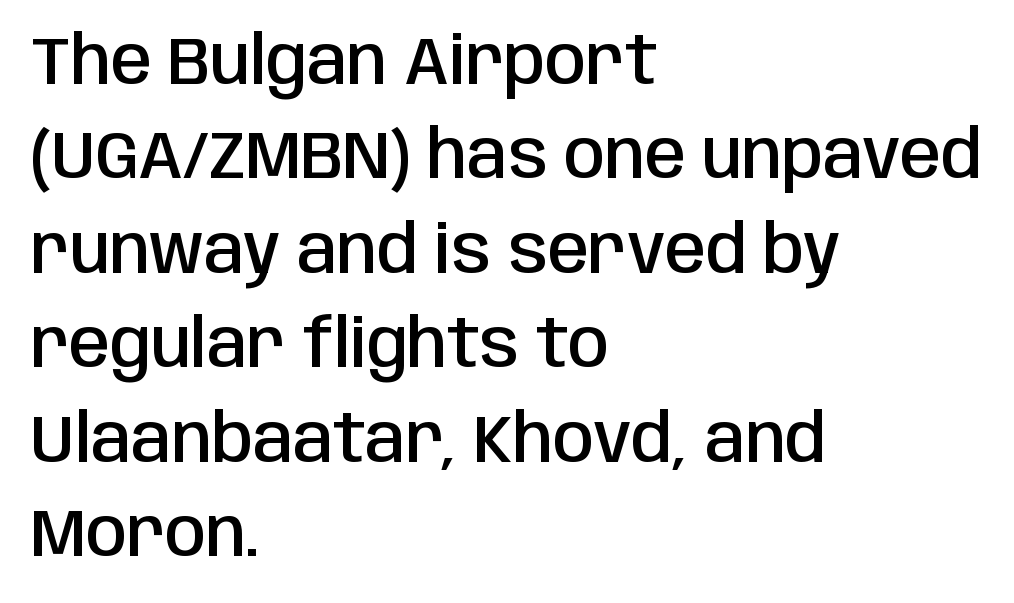
The image shows 66 px semibold, condensed sans-serif type, upright; set left-aligned, normal line spacing (1.43x), normal letter spacing, not underlined; low stroke contrast and a large x-height.
